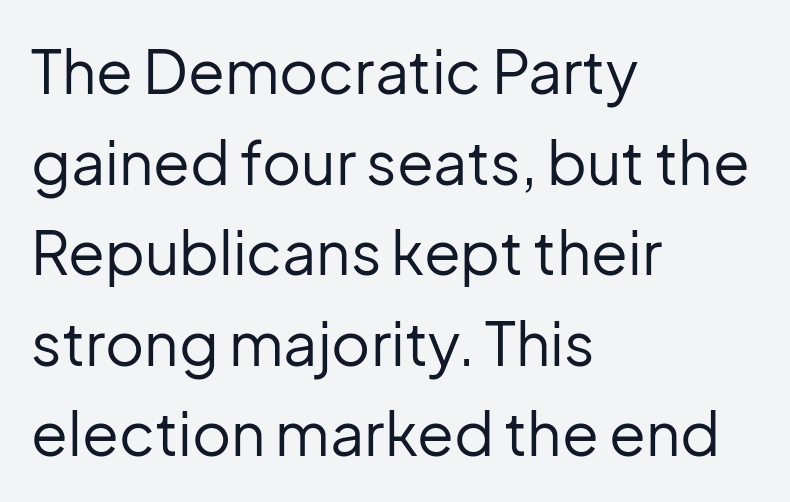
Q: Is the text bold? A: No.
Q: Is the text italic (slanted)? A: No, it is upright.
Q: Is the typeface a serif or a sans-serif typeface? A: Sans-serif.
Q: Is the text underlined? A: No.
Q: How is the paragraph aligned? A: Left-aligned.
Q: Is the spacing between letters normal or unusually wide? A: Normal.
Q: Is the spacing between lines tight, normal or loose? A: Normal.
Q: Width (condensed, normal, or wide)? A: Normal.
Q: Stroke contrast? A: Low.
Q: x-height? A: Medium.
Q: Monospaced? A: No.
